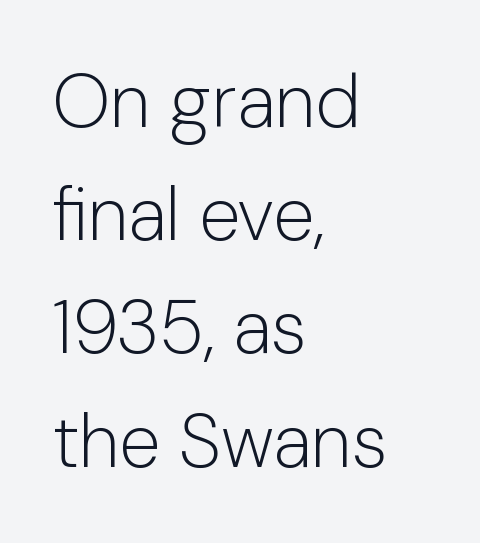
Q: Is the text bold? A: No.
Q: Is the text italic (slanted)? A: No, it is upright.
Q: Is the typeface a serif or a sans-serif typeface? A: Sans-serif.
Q: Is the text underlined? A: No.
Q: How is the paragraph aligned? A: Left-aligned.
Q: Is the spacing between letters normal or unusually wide? A: Normal.
Q: Is the spacing between lines tight, normal or loose? A: Normal.
Q: Width (condensed, normal, or wide)? A: Normal.
Q: Stroke contrast? A: Low.
Q: x-height? A: Medium.
Q: Monospaced? A: No.
